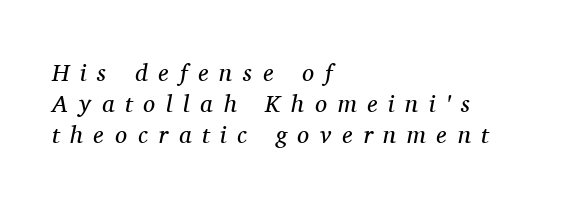
The image shows 24 px text type, italic (leaning right); set left-aligned, normal line spacing (1.3x), unusually wide letter spacing (+0.45 em), not underlined.
